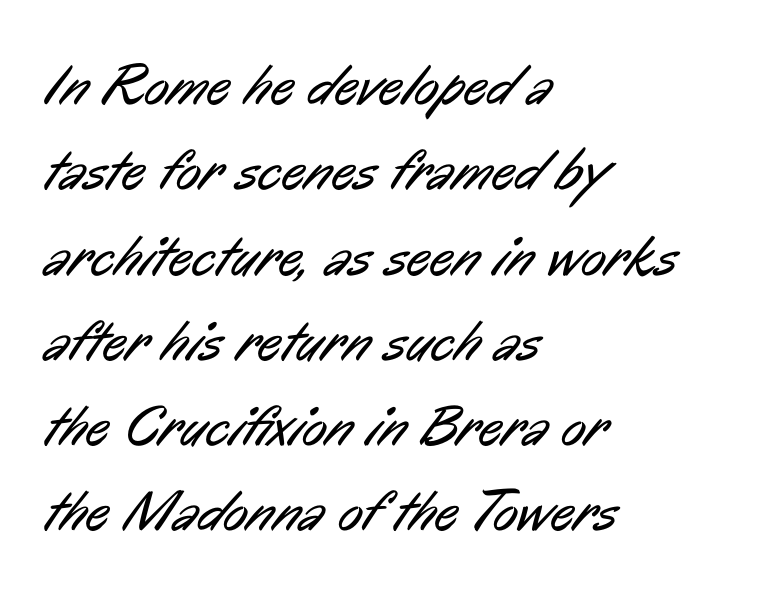
A light-to-regular cut is what we see here. You could call the tracking neutral — neither tight nor loose. You can tell from the bare stems that sans-serif type was used. The strip under each line holds only bare page.
